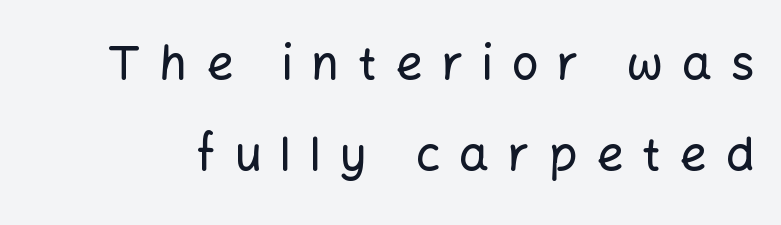
The image shows 47 px sans-serif type, upright; set loose line spacing (1.94x), unusually wide letter spacing (+0.4 em), not underlined; low stroke contrast and a medium x-height.
